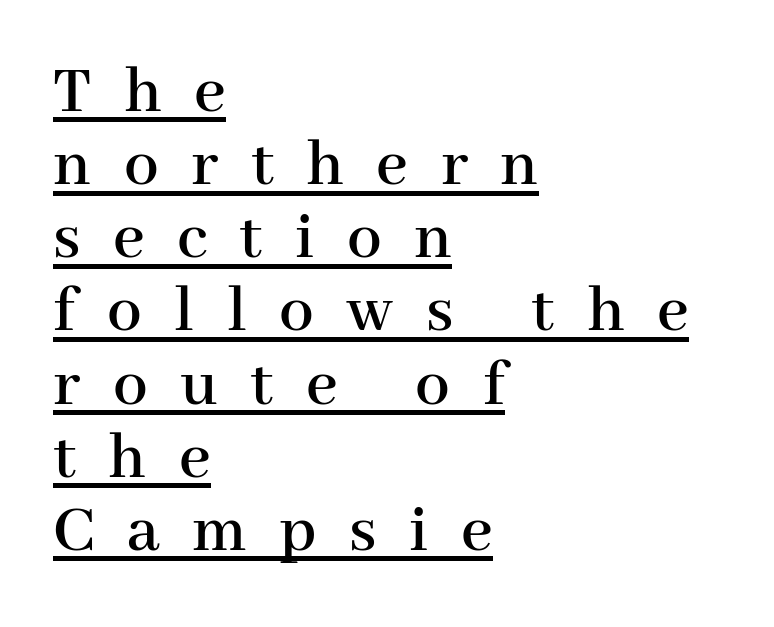
{"serif": "yes", "italic": "no", "width": "normal", "stroke_contrast": "high", "x_height": "medium", "monospaced": "no", "underline": "yes", "align": "left", "line_spacing": "tight", "line_spacing_ratio": 1.06, "letter_spacing": "wide", "letter_spacing_em": 0.47, "glyph_px": 69}
